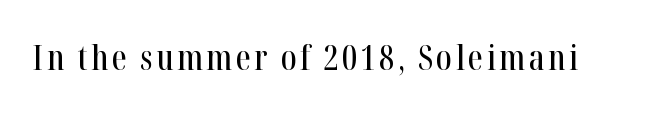
Varying glyph widths throughout — classic text-font behaviour. Underline: absent. The type family on display is of the serif kind. The type sits square on the baseline with zero lean.
